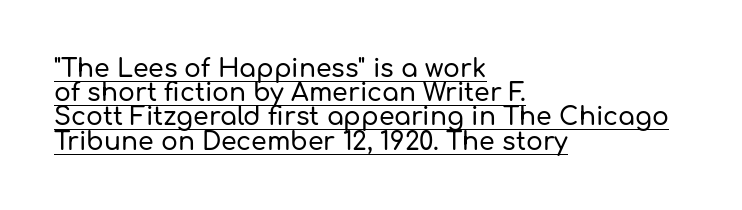
{"italic": "no", "underline": "yes", "align": "left", "line_spacing": "tight", "line_spacing_ratio": 0.97, "letter_spacing": "normal", "letter_spacing_em": 0.0, "glyph_px": 25}
